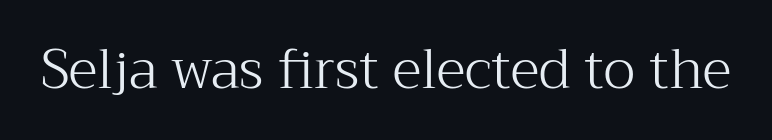
The tracking reads as untouched default to a designer's eye. Does the lettering tilt? It doesn't — this is upright. Underlining? Definitely not there. The face looks like a standard text weight, possibly lighter. The glyphs in this specimen are seriffed. You could not count columns in this text — the font is proportionally spaced.
